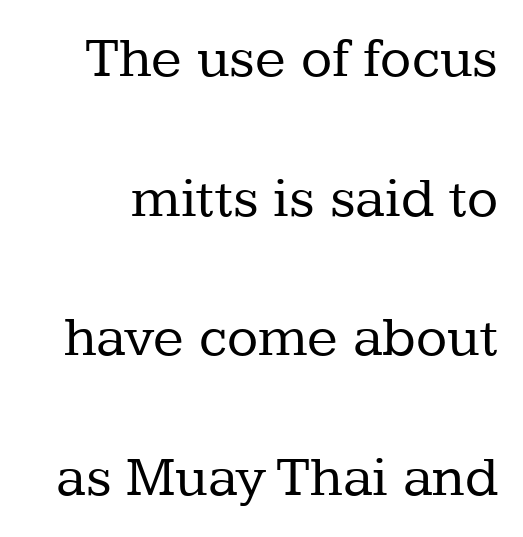
A clean baseline with only descenders dipping below it. This sample has the flowing, uneven cadence of proportional lettering. What kind of face is this? One with serifs. Compared with a typical body face, this is equally light or lighter still.
